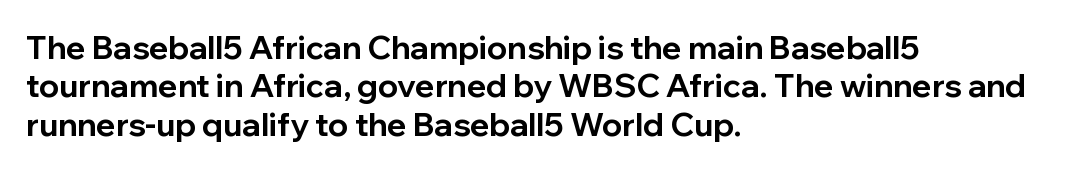
Q: Is the text bold? A: Yes.
Q: Is the text italic (slanted)? A: No, it is upright.
Q: Is the typeface a serif or a sans-serif typeface? A: Sans-serif.
Q: Is the text underlined? A: No.
Q: How is the paragraph aligned? A: Left-aligned.
Q: Is the spacing between letters normal or unusually wide? A: Normal.
Q: Width (condensed, normal, or wide)? A: Normal.
Q: Stroke contrast? A: Low.
Q: x-height? A: Medium.
Q: Monospaced? A: No.
